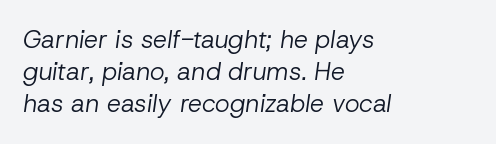
Tall strokes in this sample are angled rather than plumb. Nothing heavy about these letters — not bold at all. Horizontally, the lines are justified to the leading edge only. Each row of text sits above clean, open space.
